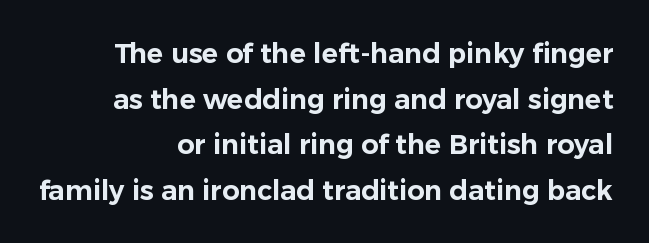
Q: Is the text italic (slanted)? A: No, it is upright.
Q: Is the text underlined? A: No.
Q: How is the paragraph aligned? A: Right-aligned.
Q: Is the spacing between letters normal or unusually wide? A: Normal.
Q: Is the spacing between lines tight, normal or loose? A: Normal.
